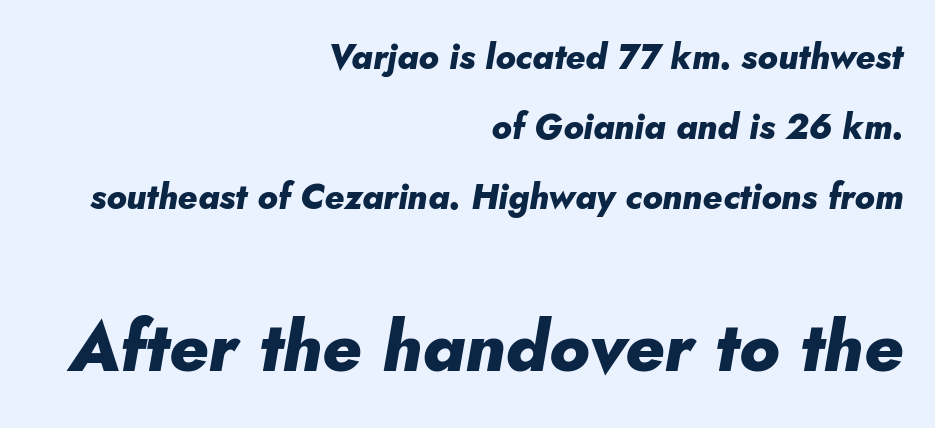
Q: Is the text bold? A: Yes.
Q: Is the text italic (slanted)? A: Yes, it leans right by about 10 degrees.
Q: Is the text underlined? A: No.
Q: How is the paragraph aligned? A: Right-aligned.
Q: Is the spacing between letters normal or unusually wide? A: Normal.
Q: Is the spacing between lines tight, normal or loose? A: Loose.
Q: Which block of text is set in a larger size, the first (top) or the second (bottom)? A: The second (bottom) one.
Q: Width (condensed, normal, or wide)? A: Normal.
Q: Stroke contrast? A: Low.
Q: x-height? A: Small.
Q: Monospaced? A: No.
